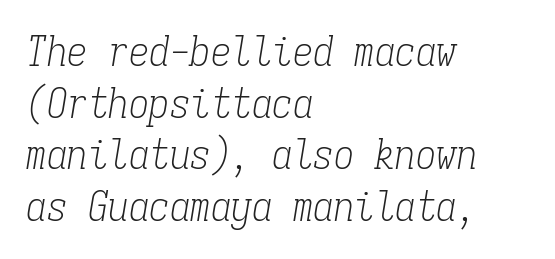
Alignment: flush left. Looks like terminal output: every glyph gets an equal slot. The foot of each line stays bare and open. The rows are spaced the way most documents space them. This rendering employs a face with finishing strokes, i.e., a serif. This sample uses plain, unmodified letter spacing.
